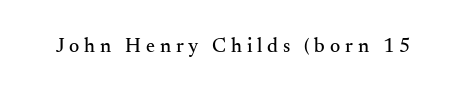
The image shows 20 px text type, upright; set unusually wide letter spacing (+0.24 em), not underlined.
